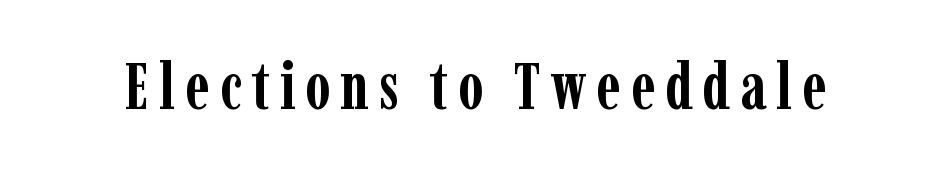
The image shows 65 px semibold, condensed serif type, upright; set not underlined; low stroke contrast and a medium x-height.
